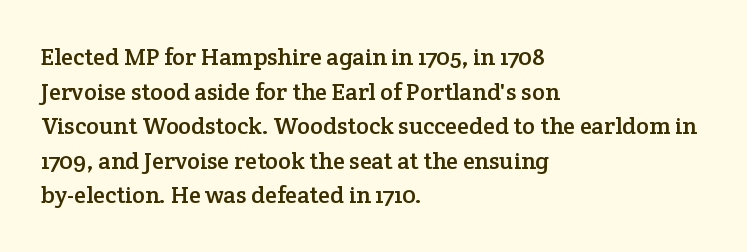
The image shows 24 px text type, upright; set left-aligned, normal line spacing (1.44x), normal letter spacing, not underlined.
